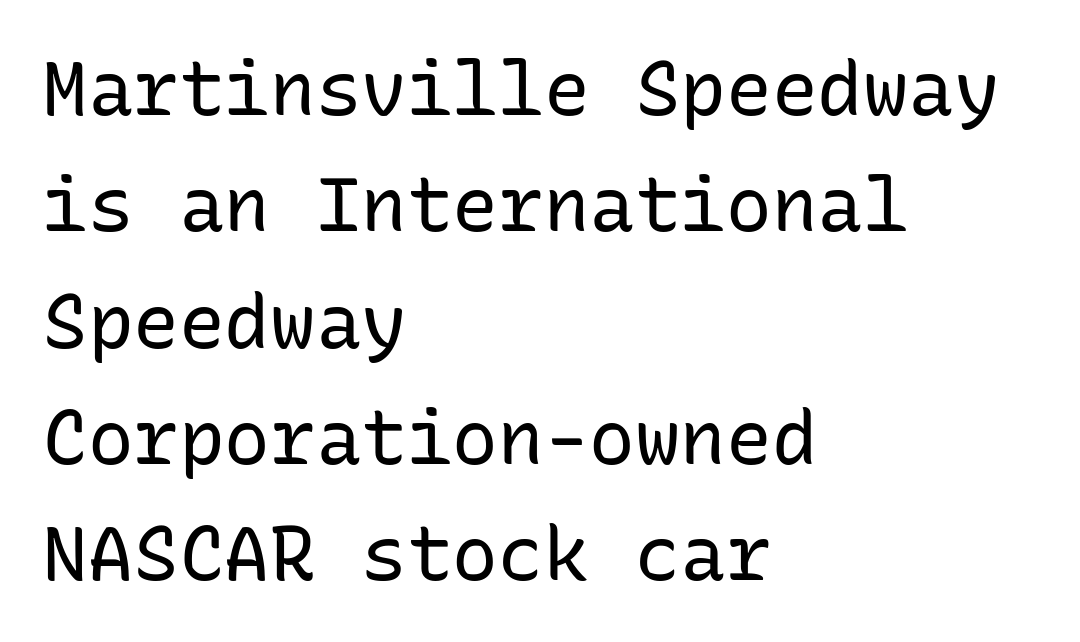
{"serif": "no", "italic": "no", "bold": "no", "weight": "regular", "width": "normal", "stroke_contrast": "low", "x_height": "medium", "monospaced": "yes", "underline": "no", "align": "left", "line_spacing": "normal", "line_spacing_ratio": 1.53, "letter_spacing": "normal", "letter_spacing_em": 0.0, "glyph_px": 76}
